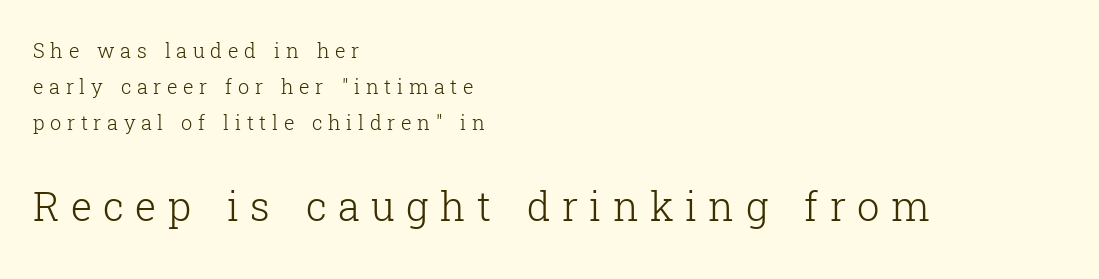
Size hierarchy here favors the trailing block over the leading one. Designer's note — italics off, roman on. This rendering widens character spacing well past its baseline value. The typesetting does not lean heavy: it is not bold. Unmarked baselines from the first word to the last.
